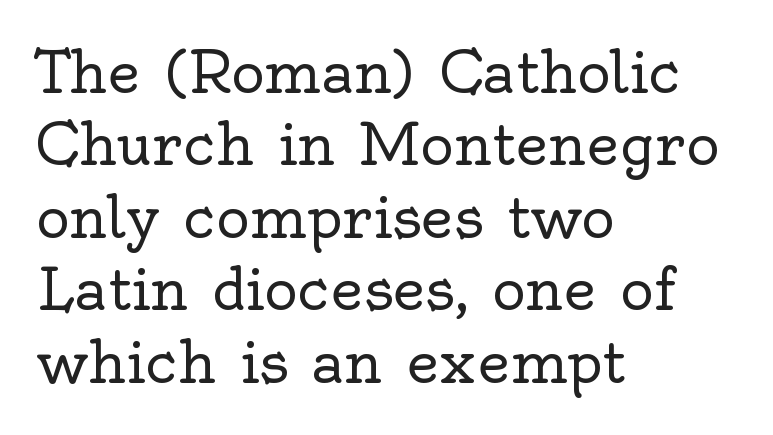
Q: Is the text bold? A: No.
Q: Is the text italic (slanted)? A: No, it is upright.
Q: Is the typeface a serif or a sans-serif typeface? A: Serif.
Q: Is the text underlined? A: No.
Q: How is the paragraph aligned? A: Left-aligned.
Q: Is the spacing between letters normal or unusually wide? A: Normal.
Q: Is the spacing between lines tight, normal or loose? A: Normal.
Q: Width (condensed, normal, or wide)? A: Normal.
Q: x-height? A: Small.
Q: Monospaced? A: No.
